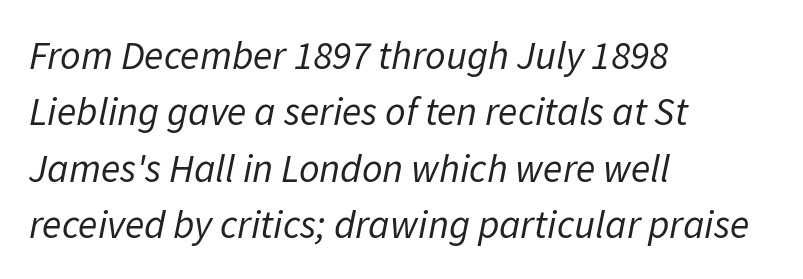
The image shows 40 px regular-weight type, italic (leaning right); set left-aligned, normal line spacing (1.41x), normal letter spacing, not underlined; low stroke contrast and a medium x-height.
